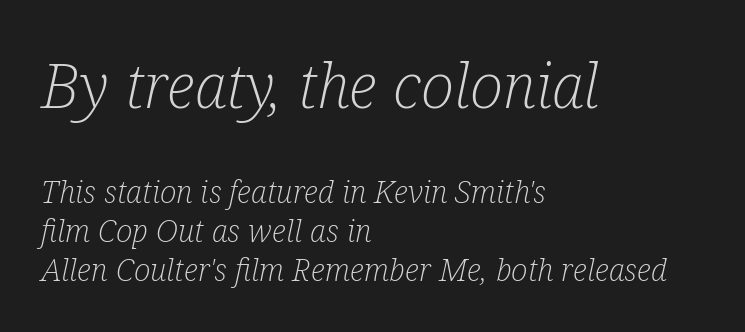
The image shows 62 px light, condensed serif type, italic (leaning right); set left-aligned, normal line spacing (1.26x), normal letter spacing, not underlined; the first (top) block is 2.0x larger; low stroke contrast and a medium x-height.
